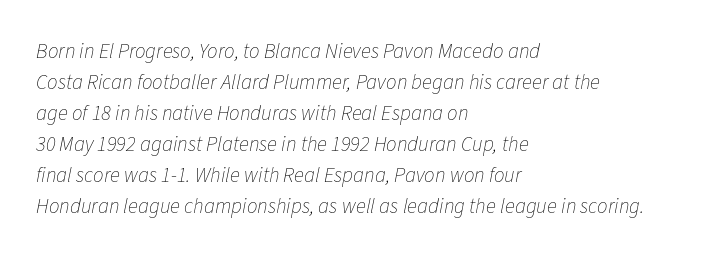
The image shows 21 px text type, italic (leaning right); set left-aligned, normal line spacing (1.48x), normal letter spacing, not underlined.
